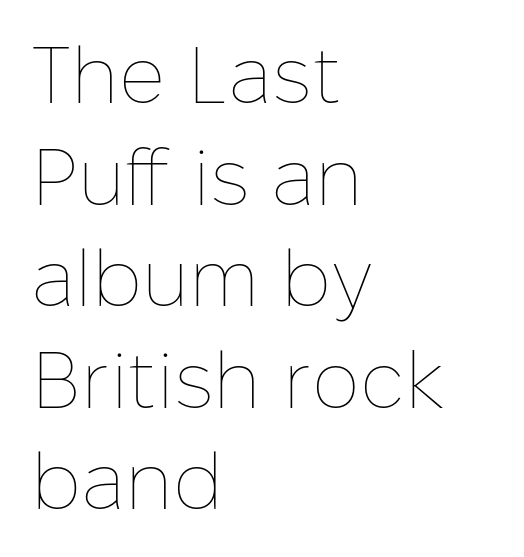
{"italic": "no", "bold": "no", "weight": "thin", "width": "normal", "stroke_contrast": "low", "x_height": "medium", "monospaced": "no", "underline": "no", "align": "left", "line_spacing": "normal", "line_spacing_ratio": 1.27, "letter_spacing": "normal", "letter_spacing_em": 0.0, "glyph_px": 80}
